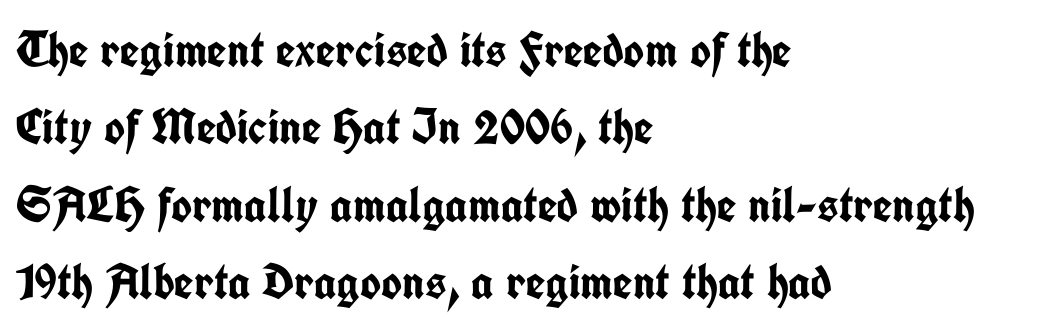
Is there any slant? The stems are plumb. The glyphs have the mass of a bold cut. The face used here is proportionally spaced, like ordinary book or web type. Unlike a traditional serif, this face leaves its strokes unadorned. Students, observe: this is what conventionally led text looks like. Leftover space on each line is placed entirely after the last word.
